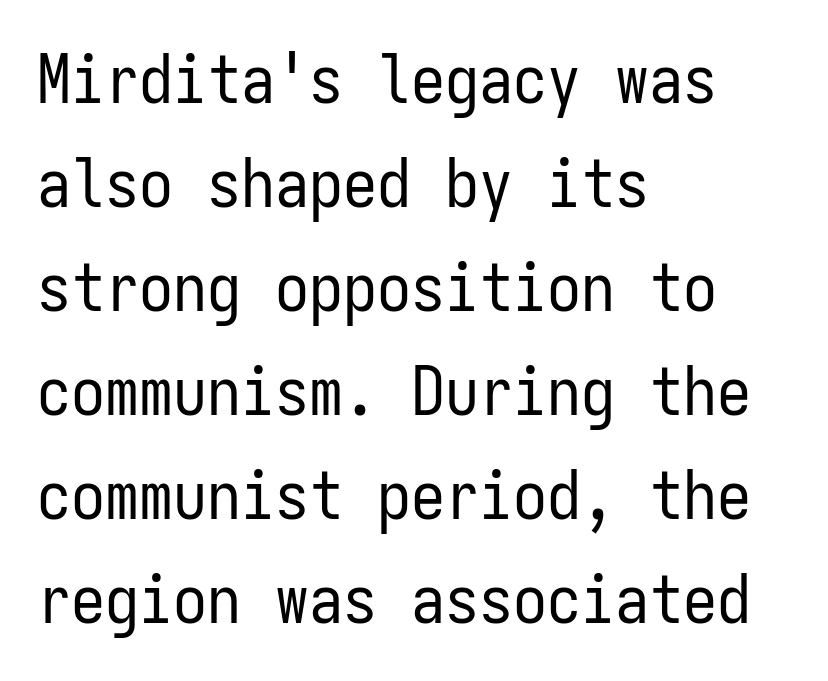
Q: Is the text bold? A: No.
Q: Is the text italic (slanted)? A: No, it is upright.
Q: Is the typeface a serif or a sans-serif typeface? A: Sans-serif.
Q: Is the text underlined? A: No.
Q: How is the paragraph aligned? A: Left-aligned.
Q: Is the spacing between letters normal or unusually wide? A: Normal.
Q: Is the spacing between lines tight, normal or loose? A: Normal.
Q: Width (condensed, normal, or wide)? A: Condensed.
Q: Stroke contrast? A: Low.
Q: x-height? A: Medium.
Q: Monospaced? A: Yes.
